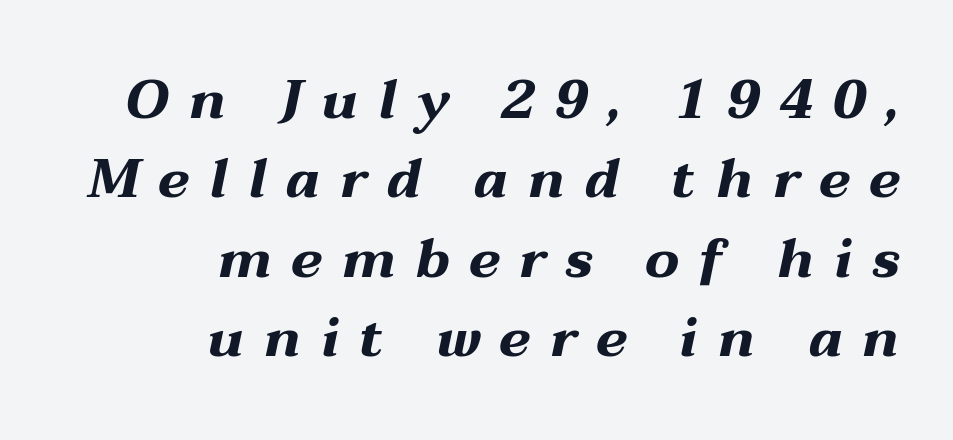
These lines carry a lot of weight — the face is fully bold. The passage shown is typed in a proportional face where columns would drift. Check the space under the baseline: it is left empty. Yep, that's italic — everything's leaning.
